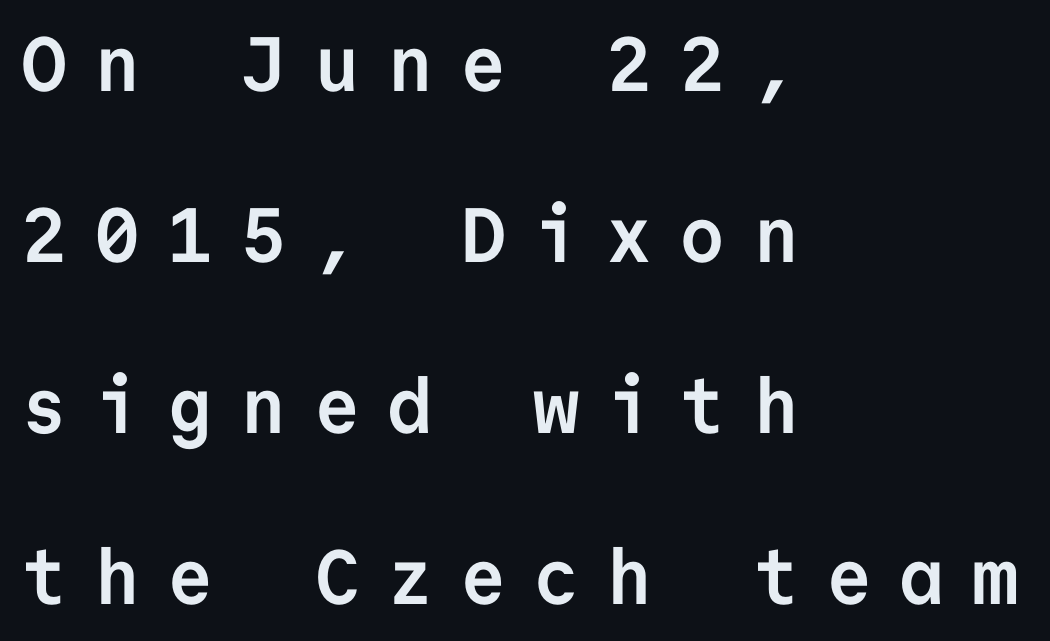
A clean baseline with only descenders dipping below it. Tracking here is generous; glyphs stand well apart from one another. Examine the stroke ends and you'll find no serifs. Note the uniform advance width — an 'i' takes as much space as an 'm'. Caption: multi-line text, flush left, ragged right. Heavy, bold letterforms.
